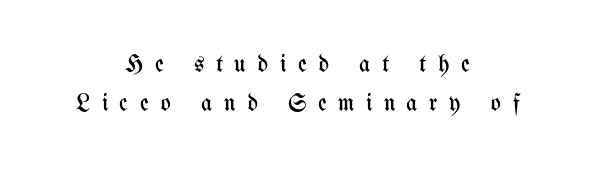
The image shows 24 px text type, upright; set centered, normal line spacing (1.62x), unusually wide letter spacing (+0.48 em), not underlined.
